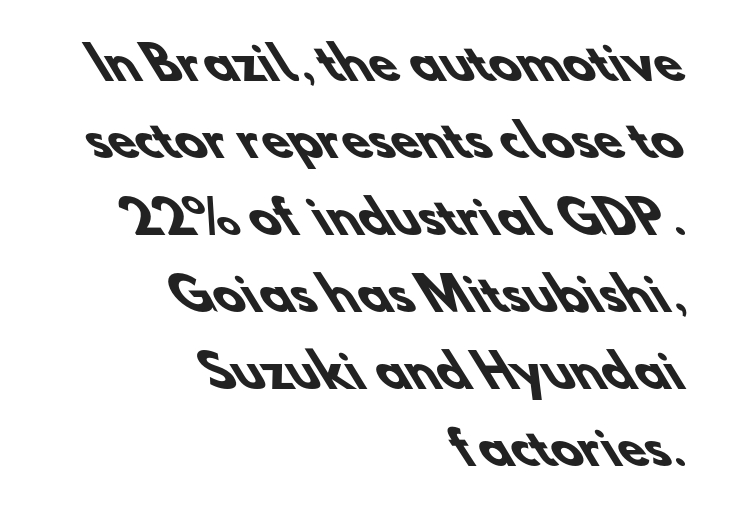
Proportional: the letters do not fall into vertical columns. Standard letterfit; no display-style spreading of the glyphs. Is this a sans? Yes — the strokes have no serifs. The face used here has the dense, thick strokes of a bold.
